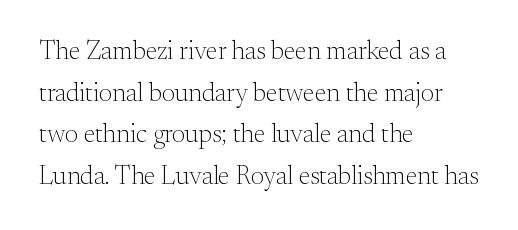
The image shows 26 px text type, upright; set left-aligned, normal line spacing (1.6x), normal letter spacing, not underlined.
